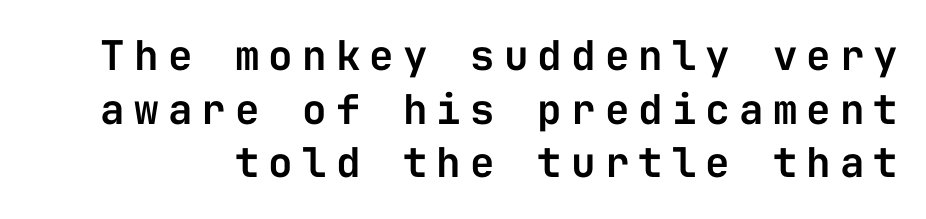
The image shows 41 px sans-serif type, upright, monospaced; set normal line spacing (1.31x), unusually wide letter spacing (+0.22 em), not underlined; low stroke contrast and a medium x-height.
